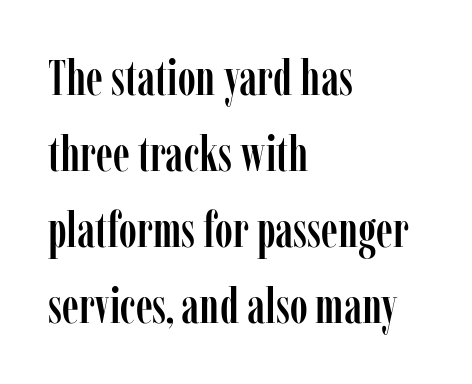
The image shows 49 px condensed serif type, upright; set left-aligned, normal line spacing (1.55x), normal letter spacing, not underlined; low stroke contrast and a medium x-height.
